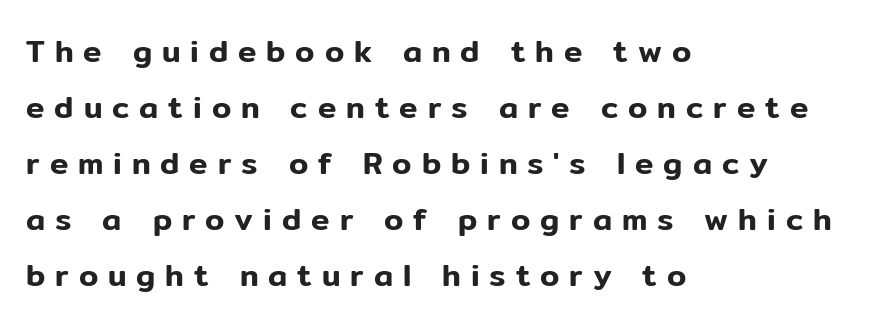
Q: Is the text italic (slanted)? A: No, it is upright.
Q: Is the typeface a serif or a sans-serif typeface? A: Sans-serif.
Q: Is the text underlined? A: No.
Q: How is the paragraph aligned? A: Left-aligned.
Q: Is the spacing between letters normal or unusually wide? A: Unusually wide.
Q: Width (condensed, normal, or wide)? A: Normal.
Q: Stroke contrast? A: Low.
Q: x-height? A: Medium.
Q: Monospaced? A: No.
